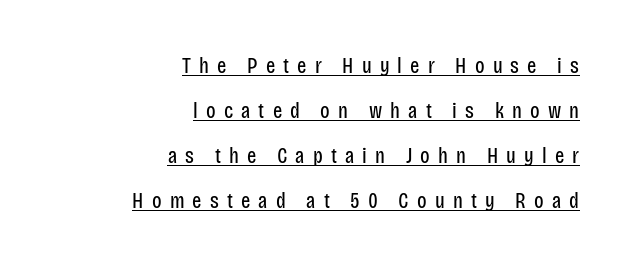
A roman cut, with each character standing at attention. Characters follow at a spacing far wider than the type designer built in. Whoever set this chose breathing room over compactness in the vertical rhythm. You can see a thin bar hugging the bottom of the glyphs. These lines are set flush right with a ragged left edge. The passage shown is not bold in any degree.
